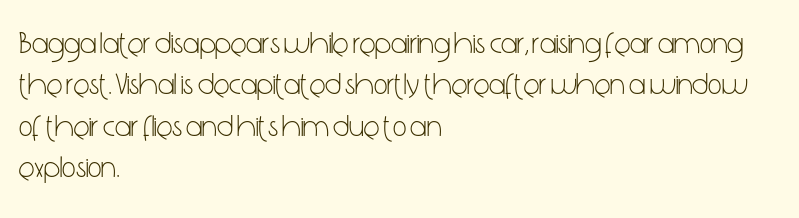
The image shows 30 px light, condensed sans-serif type, upright; set left-aligned, normal line spacing (1.38x), normal letter spacing, not underlined; low stroke contrast and a medium x-height.
